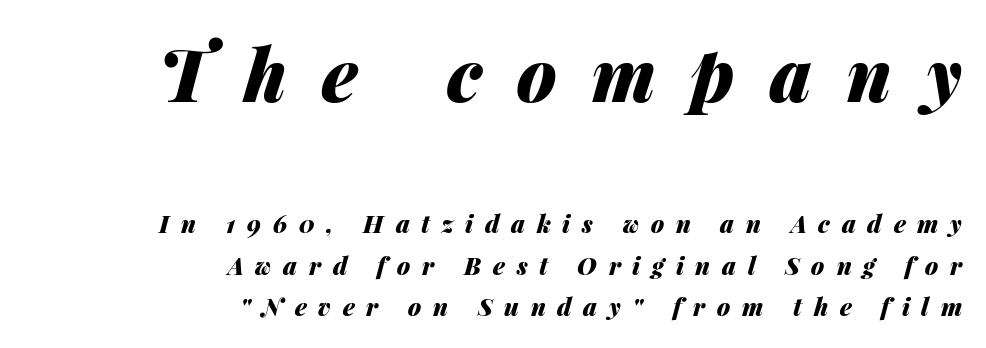
Q: Is the text bold? A: Yes.
Q: Is the text italic (slanted)? A: Yes, it leans right by about 14 degrees.
Q: Is the text underlined? A: No.
Q: How is the paragraph aligned? A: Right-aligned.
Q: Is the spacing between letters normal or unusually wide? A: Unusually wide.
Q: Which block of text is set in a larger size, the first (top) or the second (bottom)? A: The first (top) one.
Q: Width (condensed, normal, or wide)? A: Normal.
Q: Stroke contrast? A: Medium.
Q: x-height? A: Medium.
Q: Monospaced? A: No.
